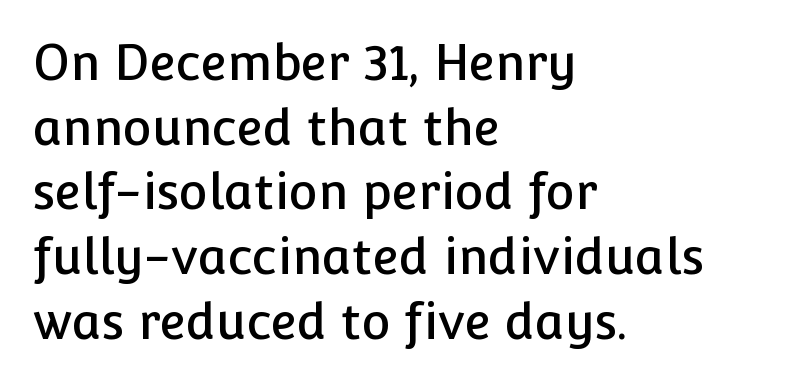
The image shows 49 px sans-serif type, upright; set left-aligned, normal line spacing (1.32x), normal letter spacing, not underlined; low stroke contrast and a medium x-height.
